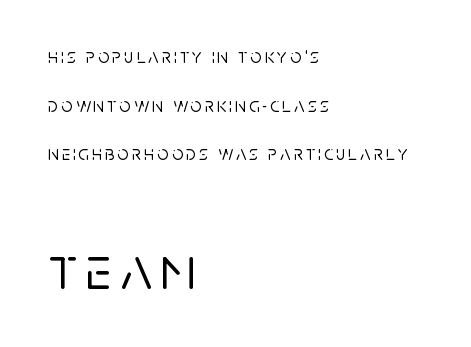
{"serif": "no", "italic": "no", "width": "normal", "stroke_contrast": "low", "x_height": "large", "monospaced": "no", "underline": "no", "align": "left", "line_spacing": "loose", "line_spacing_ratio": 2.43, "larger_block": "second", "size_ratio": 3.05, "glyph_px": 61}
